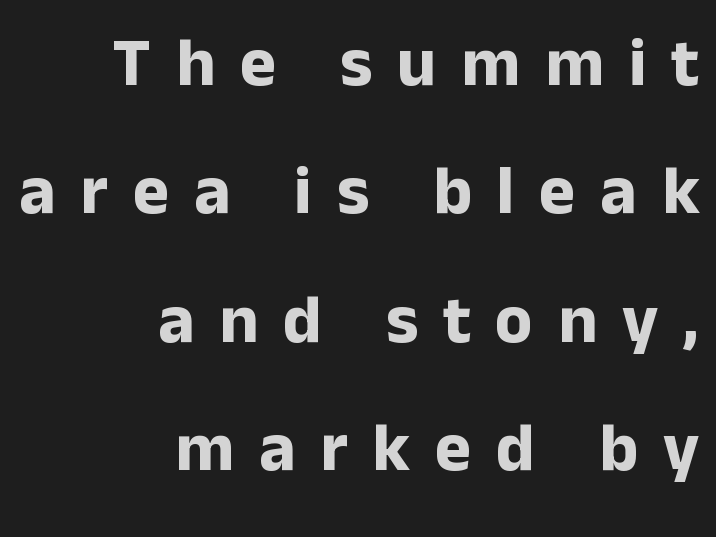
Q: Is the text bold? A: Yes.
Q: Is the text italic (slanted)? A: No, it is upright.
Q: Is the typeface a serif or a sans-serif typeface? A: Sans-serif.
Q: Is the text underlined? A: No.
Q: How is the paragraph aligned? A: Right-aligned.
Q: Is the spacing between letters normal or unusually wide? A: Unusually wide.
Q: Width (condensed, normal, or wide)? A: Normal.
Q: Stroke contrast? A: Low.
Q: x-height? A: Medium.
Q: Monospaced? A: No.
